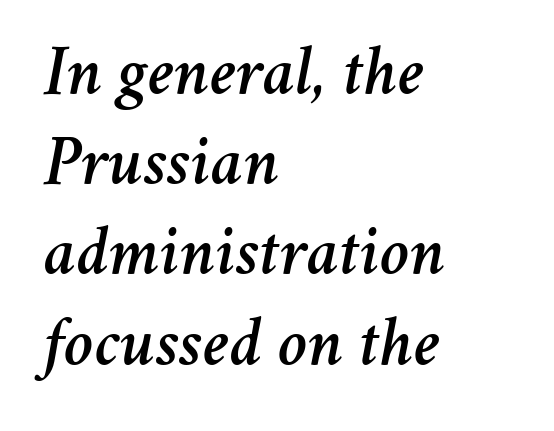
The image shows 71 px text type, italic (leaning right); set left-aligned, normal line spacing (1.27x), normal letter spacing, not underlined; medium stroke contrast and a medium x-height.
